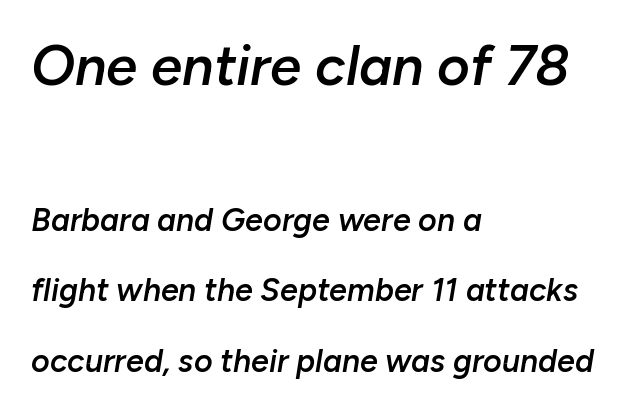
{"italic": "yes", "lean": "right", "slant_degrees": 10, "bold": "semi", "weight": "semibold", "width": "normal", "stroke_contrast": "low", "x_height": "medium", "monospaced": "no", "underline": "no", "align": "left", "line_spacing": "loose", "line_spacing_ratio": 2.21, "letter_spacing": "normal", "letter_spacing_em": 0.0, "larger_block": "first", "size_ratio": 1.75, "glyph_px": 56}
